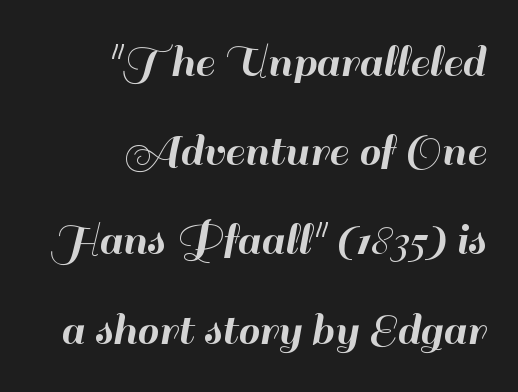
The lines in this sample share a right terminus and differ only in where they begin. Think of a printed novel: that variable character pitch is what you see here. Honestly, there is no underline to notice here at all. The designer went with a sans here, leaving each stem footless. Spacing between characters is what you'd get straight out of the box.
